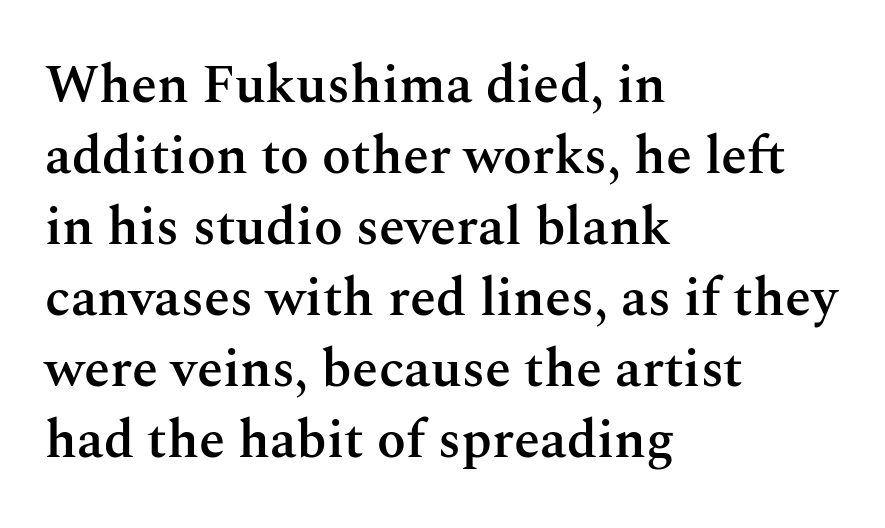
Baseline-to-baseline distance is the conventional proportion of letter height. The font's upright variant was chosen for this text. Which margin do the lines hug? The left one — the right edge is uneven. What weight is shown? A semibold, between regular and bold. This rendering employs a face with finishing strokes, i.e., a serif.
